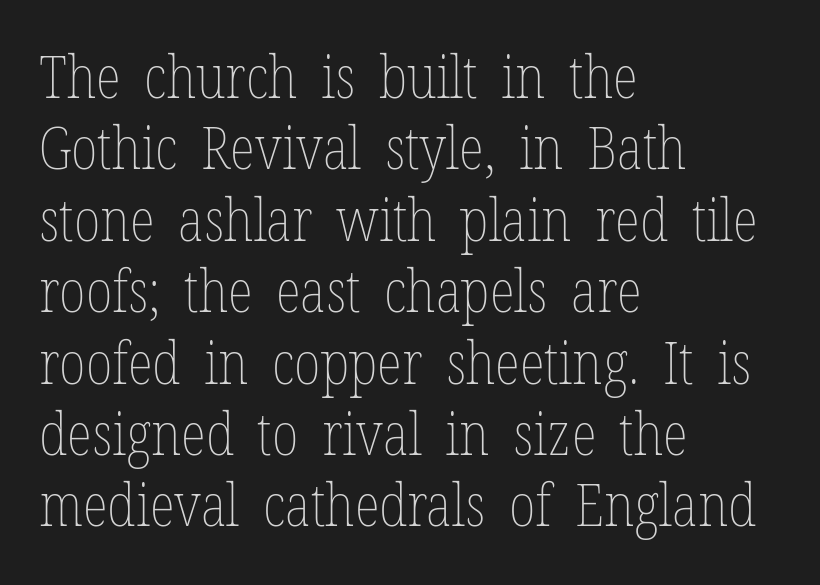
A typesetter would mark this as roman, not italic. One-word summary of the alignment: left. These glyphs show unthickened strokes, regular width or finer. Beneath every word, the page is bare.
